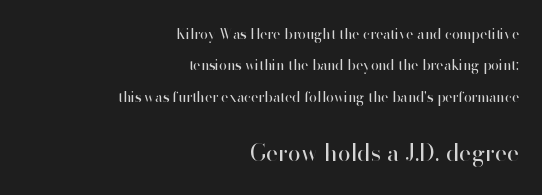
A bare baseline throughout the passage. The weight tops out at a normal text grade. Reading down the block, your eye finds every line finishing at a fixed right position. Notice the wide empty band between every row — that's loose leading. In terms of letterspacing, this is plain default setting. Scale increases going downward across the two blocks.
